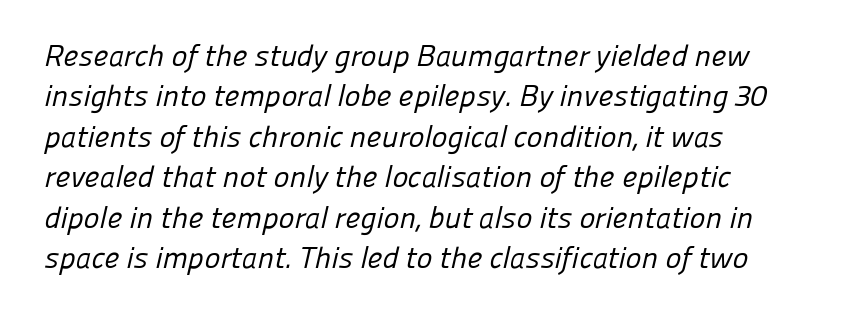
Q: Is the text bold? A: No.
Q: Is the typeface a serif or a sans-serif typeface? A: Sans-serif.
Q: Is the text underlined? A: No.
Q: How is the paragraph aligned? A: Left-aligned.
Q: Is the spacing between letters normal or unusually wide? A: Normal.
Q: Is the spacing between lines tight, normal or loose? A: Normal.
Q: Width (condensed, normal, or wide)? A: Normal.
Q: Stroke contrast? A: Low.
Q: x-height? A: Medium.
Q: Monospaced? A: No.
